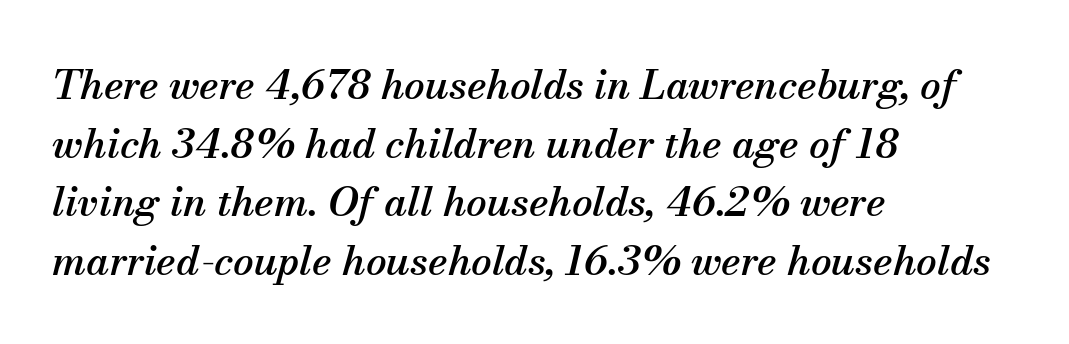
Line starts are locked; line ends wander. Varying glyph widths throughout — classic text-font behaviour. Short note: letters normally spaced. The space between consecutive lines is moderate. The area under the type is left untouched.
